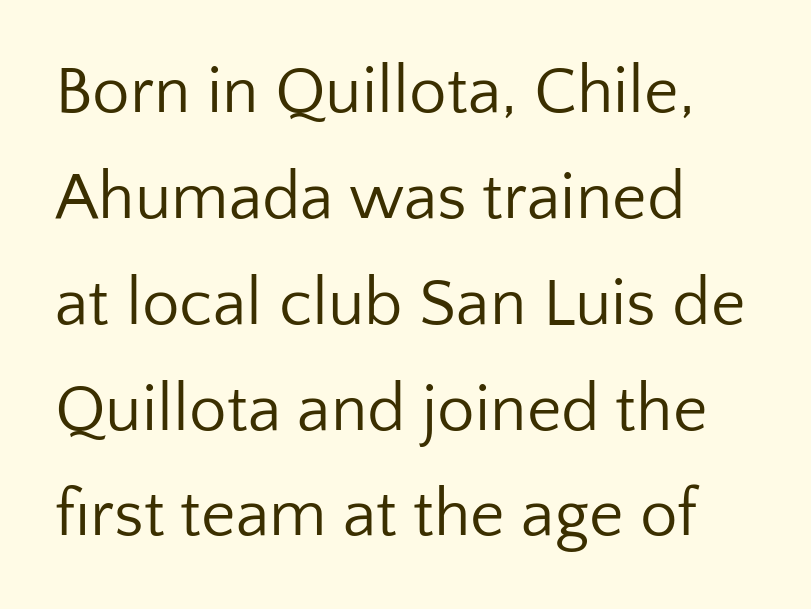
{"serif": "no", "italic": "no", "bold": "no", "weight": "regular", "width": "normal", "stroke_contrast": "low", "x_height": "medium", "monospaced": "no", "underline": "no", "align": "left", "line_spacing": "normal", "line_spacing_ratio": 1.58, "letter_spacing": "normal", "letter_spacing_em": 0.0, "glyph_px": 67}
